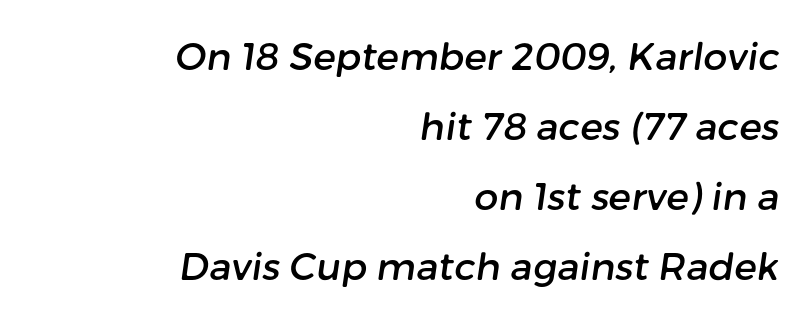
This rendering leaves character spacing at its baseline value. The face used here is proportionally spaced, like ordinary book or web type. Check the space under the baseline: it is left empty. The letters carry no serifs — their stems end cleanly without finishing strokes. The rag falls on the left side of this text block.
